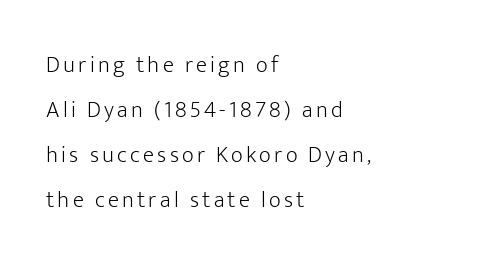
Plain, unruled lines of type. When letters stand straight like this, we call the style roman or upright. How would I describe the line gaps? Wide and relaxed. Weight: regular or lighter. Each line starts at the same left margin while the right side varies.
